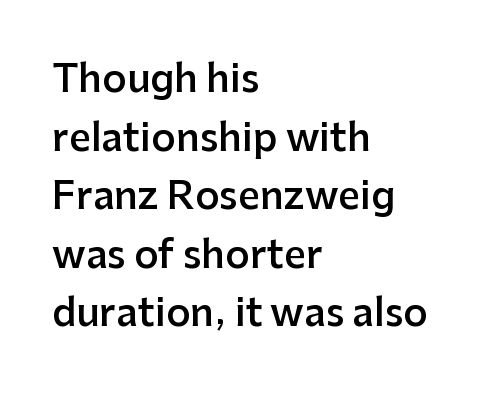
{"serif": "no", "italic": "no", "bold": "semi", "weight": "semibold", "width": "normal", "stroke_contrast": "low", "x_height": "medium", "monospaced": "no", "underline": "no", "align": "left", "line_spacing": "normal", "line_spacing_ratio": 1.54, "letter_spacing": "normal", "letter_spacing_em": 0.0, "glyph_px": 38}
